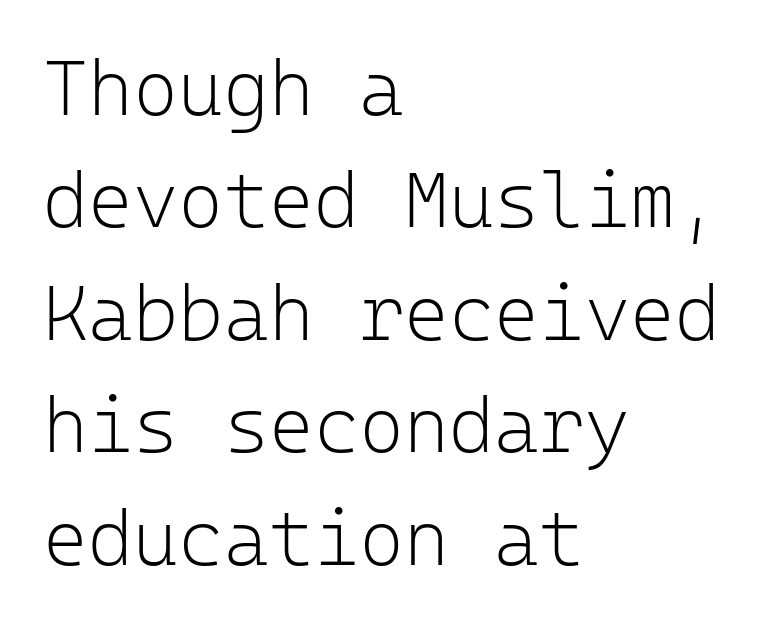
Q: Is the text bold? A: No.
Q: Is the text italic (slanted)? A: No, it is upright.
Q: Is the typeface a serif or a sans-serif typeface? A: Sans-serif.
Q: Is the text underlined? A: No.
Q: How is the paragraph aligned? A: Left-aligned.
Q: Is the spacing between letters normal or unusually wide? A: Normal.
Q: Is the spacing between lines tight, normal or loose? A: Normal.
Q: Width (condensed, normal, or wide)? A: Normal.
Q: Stroke contrast? A: Low.
Q: x-height? A: Medium.
Q: Monospaced? A: Yes.
